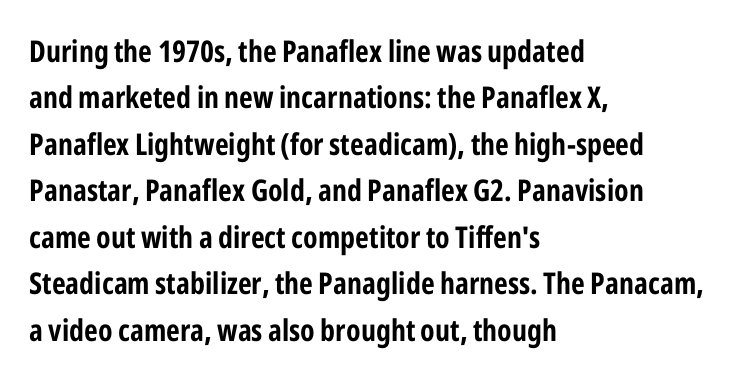
The image shows 30 px bold, condensed sans-serif type, upright; set left-aligned, normal line spacing (1.55x), normal letter spacing, not underlined; low stroke contrast and a medium x-height.
